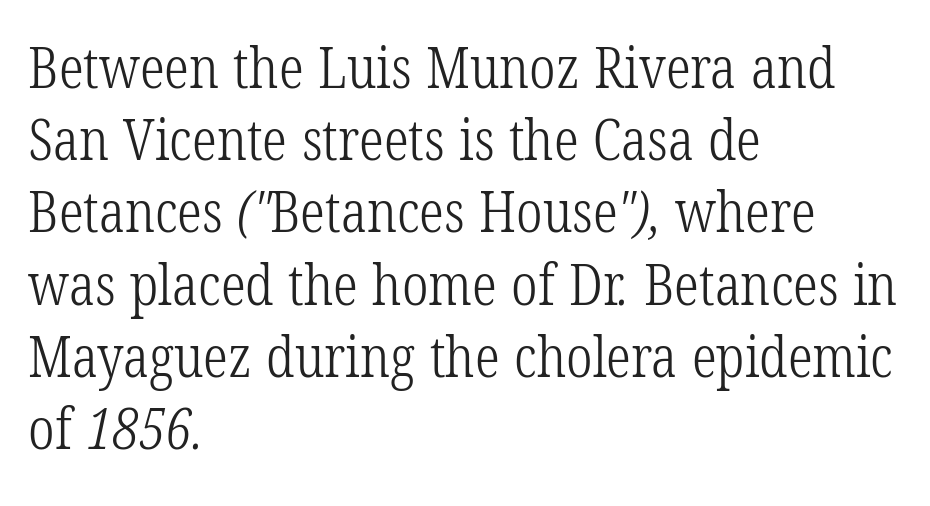
{"serif": "yes", "bold": "no", "weight": "light", "width": "condensed", "stroke_contrast": "low", "x_height": "medium", "monospaced": "no", "underline": "no", "align": "left", "line_spacing": "normal", "line_spacing_ratio": 1.29, "letter_spacing": "normal", "letter_spacing_em": 0.0, "glyph_px": 56}
